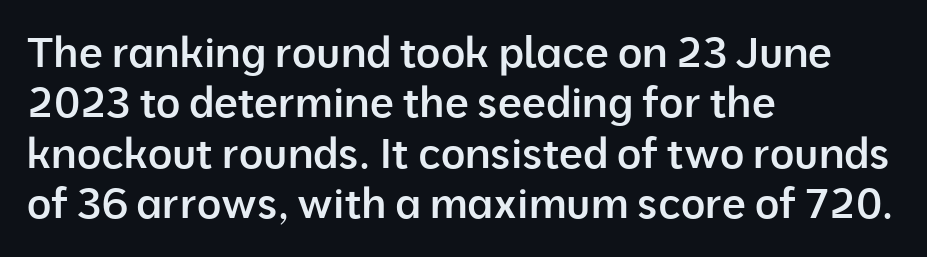
Q: Is the text bold? A: Semi-bold.
Q: Is the text italic (slanted)? A: No, it is upright.
Q: Is the typeface a serif or a sans-serif typeface? A: Sans-serif.
Q: Is the text underlined? A: No.
Q: How is the paragraph aligned? A: Left-aligned.
Q: Is the spacing between letters normal or unusually wide? A: Normal.
Q: Width (condensed, normal, or wide)? A: Normal.
Q: Stroke contrast? A: Low.
Q: x-height? A: Medium.
Q: Monospaced? A: No.
